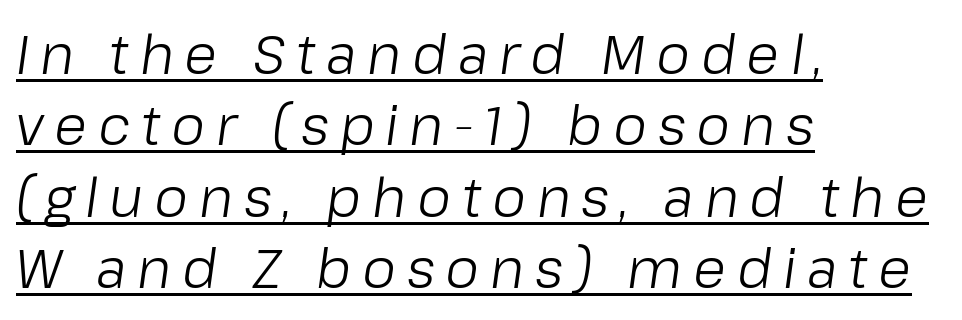
The image shows 54 px light type, italic (leaning right); set left-aligned, normal line spacing (1.32x), unusually wide letter spacing (+0.2 em), underlined; low stroke contrast and a medium x-height.
